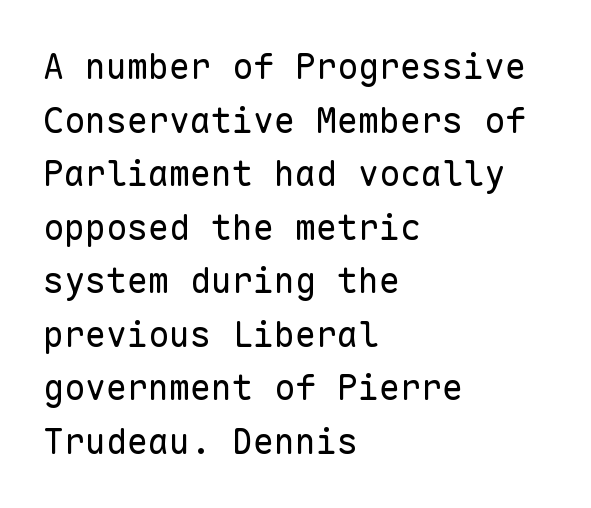
The image shows 35 px regular-weight sans-serif type, upright, monospaced; set left-aligned, normal line spacing (1.53x), normal letter spacing, not underlined; low stroke contrast and a medium x-height.
